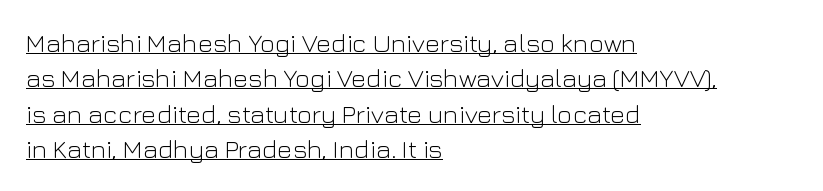
The passage is arranged the way most books set body copy — flush left. The letterforms sit at book weight or below. In terms of leading, this rendering sits right in the middle. A rule runs beneath these lines of type.
